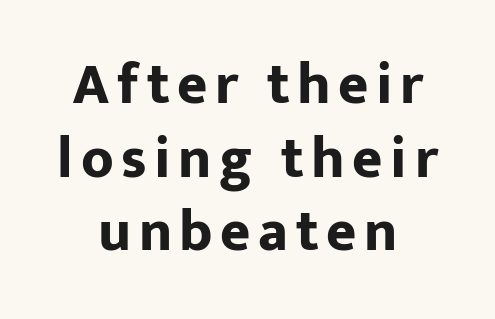
Q: Is the text bold? A: Yes.
Q: Is the text italic (slanted)? A: No, it is upright.
Q: Is the typeface a serif or a sans-serif typeface? A: Sans-serif.
Q: Is the text underlined? A: No.
Q: How is the paragraph aligned? A: Centered.
Q: Is the spacing between lines tight, normal or loose? A: Normal.
Q: Width (condensed, normal, or wide)? A: Normal.
Q: Stroke contrast? A: Low.
Q: x-height? A: Medium.
Q: Monospaced? A: No.
